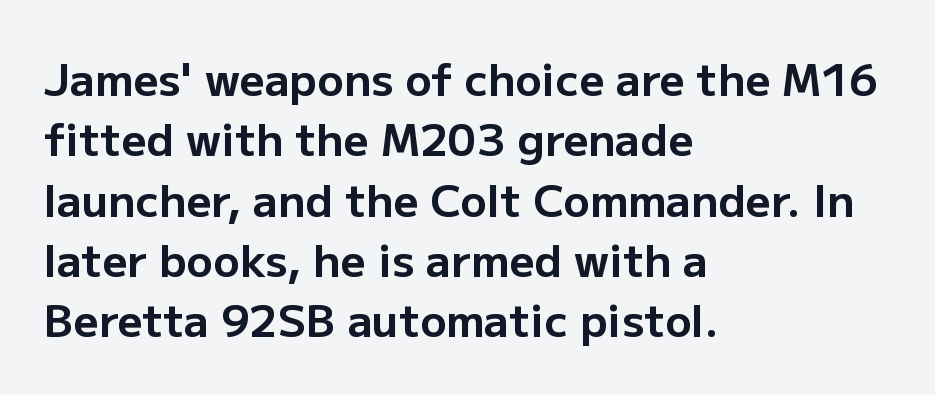
This rendering uses left alignment, leaving the right contour irregular. Each new line begins a customary step beneath the previous one. The gaps between neighbouring characters are ordinary and unremarkable. Lines of text with bare space underneath. Proportional: the letters do not fall into vertical columns. The rendering uses a bold face; every stroke is thick and dark.
